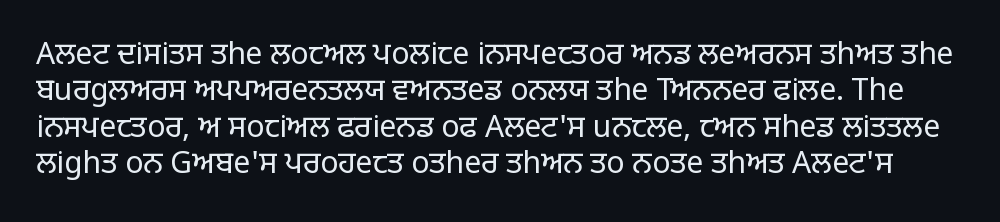
Q: Is the text bold? A: No.
Q: Is the text italic (slanted)? A: No, it is upright.
Q: Is the typeface a serif or a sans-serif typeface? A: Sans-serif.
Q: Is the text underlined? A: No.
Q: Is the spacing between letters normal or unusually wide? A: Normal.
Q: Width (condensed, normal, or wide)? A: Normal.
Q: Stroke contrast? A: Low.
Q: x-height? A: Large.
Q: Monospaced? A: No.
